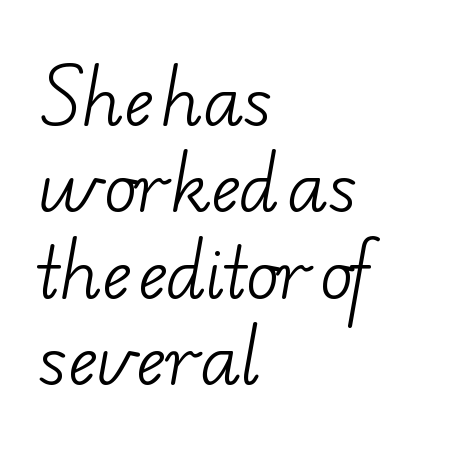
The letters advance in unequal steps, a hallmark of proportional type. Each word holds together tightly as a unit, with standard inter-letter gaps. The font sits on the lighter half of the weight spectrum, regular included. The designer went with a serif here, giving each stem small feet. Just letters on the line, the space beneath them empty. The lines are quadded left.
